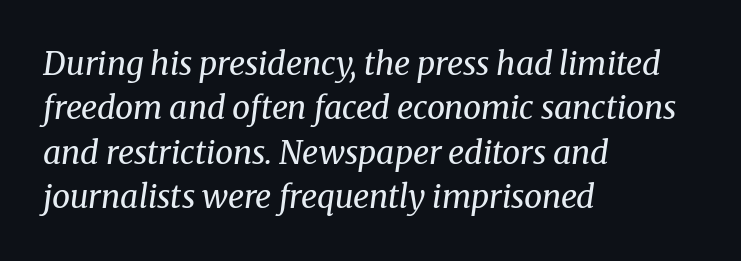
The image shows 32 px regular-weight serif type, italic (leaning right); set left-aligned, normal line spacing (1.39x), normal letter spacing, not underlined; medium stroke contrast and a medium x-height.
